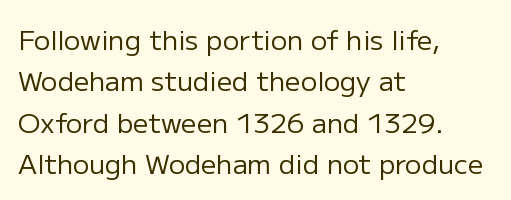
In terms of leading, this rendering sits right in the middle. The lettering stays uniformly vertical, giving the passage a roman look. Decoration check: the copy has no underline. The passage shown is not bold in any degree. How are the letters spaced? Ordinarily, with no added tracking.
